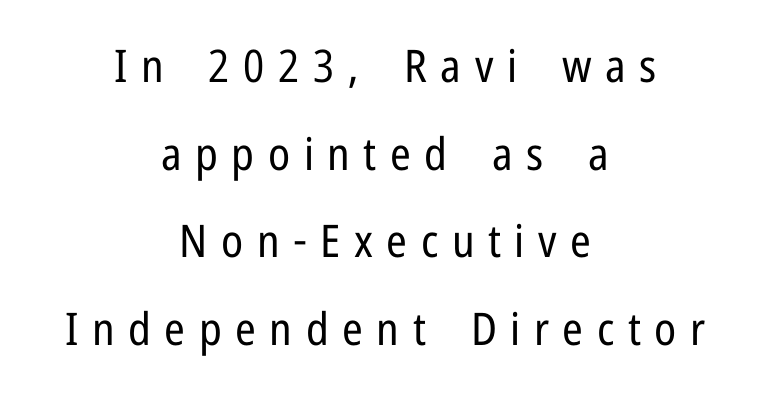
{"serif": "no", "italic": "no", "bold": "no", "weight": "regular", "width": "condensed", "stroke_contrast": "low", "x_height": "medium", "monospaced": "no", "underline": "no", "align": "center", "line_spacing": "loose", "line_spacing_ratio": 1.95, "letter_spacing": "wide", "letter_spacing_em": 0.3, "glyph_px": 45}
